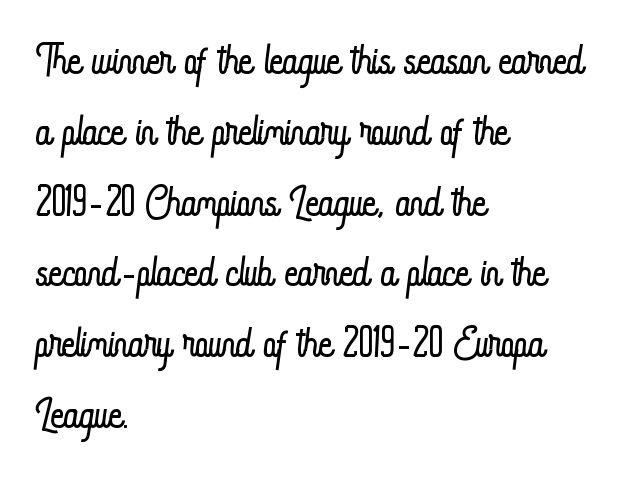
The image shows 58 px light, condensed type; set left-aligned, line spacing 1.22x, normal letter spacing, not underlined; low stroke contrast and a small x-height.
